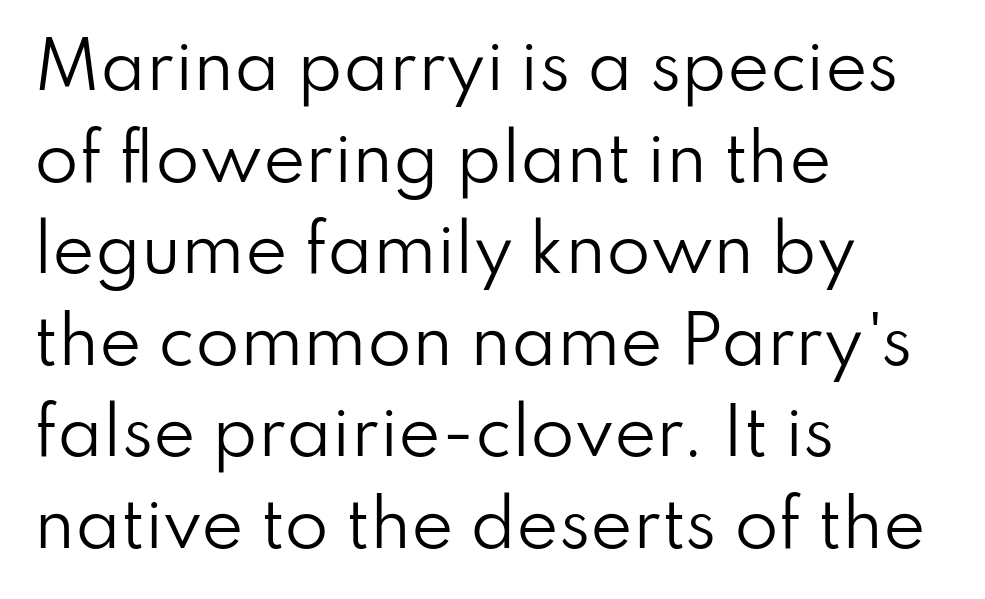
Baseline-to-baseline distance is the conventional proportion of letter height. In terms of posture, this sample is upright. Looks like regular typesetting: each glyph gets only the width it needs. Leftover space on each line is placed entirely after the last word.
